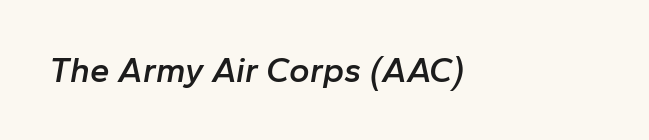
The image shows 35 px semibold type, italic (leaning right); set normal letter spacing, not underlined; low stroke contrast and a medium x-height.
